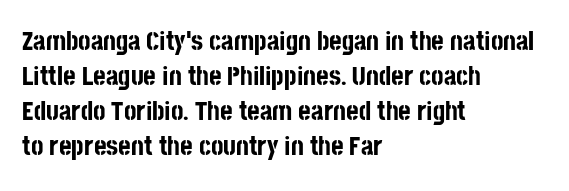
The image shows 27 px bold type, upright; set left-aligned, normal line spacing (1.3x), normal letter spacing, not underlined.
